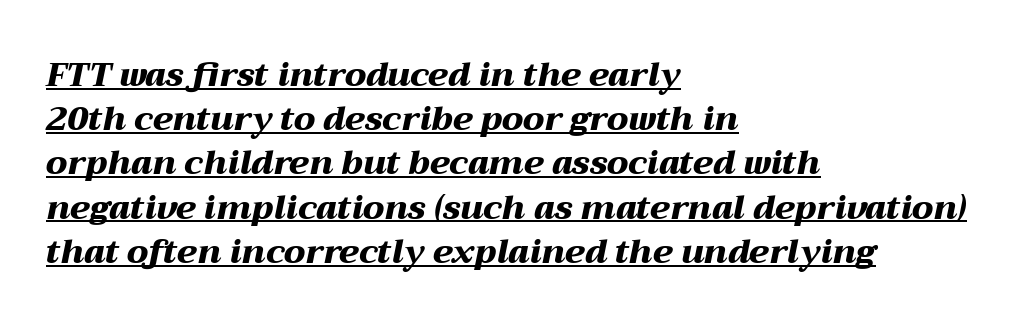
Q: Is the text bold? A: Yes.
Q: Is the text italic (slanted)? A: Yes, it leans right by about 12 degrees.
Q: Is the text underlined? A: Yes.
Q: How is the paragraph aligned? A: Left-aligned.
Q: Is the spacing between letters normal or unusually wide? A: Normal.
Q: Is the spacing between lines tight, normal or loose? A: Normal.
Q: Width (condensed, normal, or wide)? A: Wide.
Q: Stroke contrast? A: Medium.
Q: x-height? A: Medium.
Q: Monospaced? A: No.
